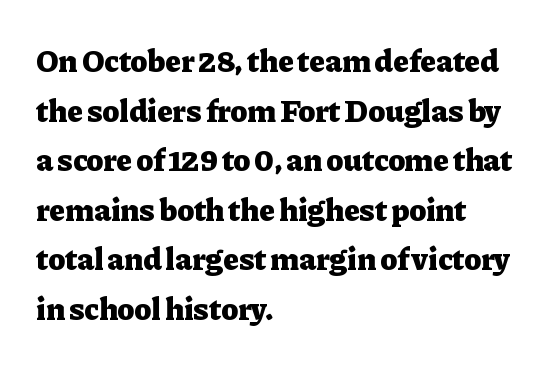
Spacing verdict: proportional, widths tailored to each character. Whoever set this chose a conventional vertical rhythm. Underline: absent. Upright lettering throughout. Typographically, this falls in the serif category.
